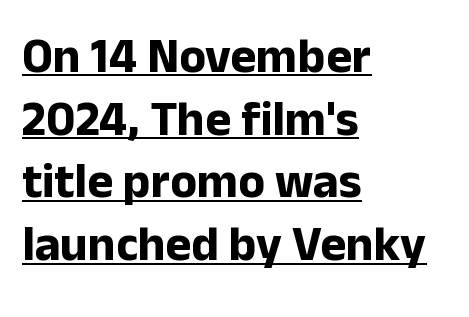
{"serif": "no", "italic": "no", "bold": "yes", "weight": "bold", "width": "normal", "stroke_contrast": "low", "x_height": "medium", "monospaced": "no", "underline": "yes", "align": "left", "line_spacing": "normal", "line_spacing_ratio": 1.28, "letter_spacing": "normal", "letter_spacing_em": 0.0, "glyph_px": 49}
